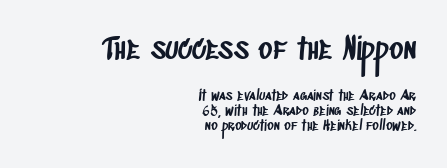
The font family rendered here belongs to the sans-serif group. The initial chunk of copy outweighs the following chunk in type size. One glance says dense: line gaps are narrower than usual. Glance below the letters and you will spot only blank space. Caption: multi-line text, flush right, ragged left. This sample has the flowing, uneven cadence of proportional lettering.
